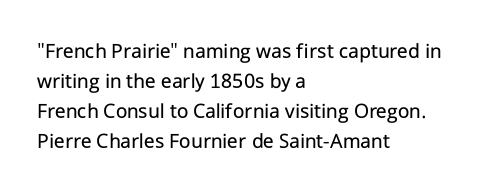
Reading down the column, the eye jumps a familiar distance to each next line. Left-aligned paragraph, ragged on the right. Check under the words: just untouched page. Nope, not italic — everything's standing straight.
